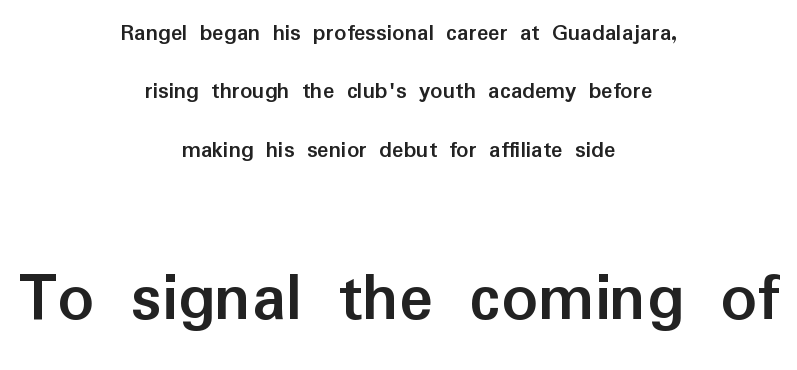
The designer went with a sans here, leaving each stem footless. Character widths vary here, with narrow letters taking less room than wide ones. Visually the block forms a symmetrical silhouette, jagged on both flanks. Posture: straight, roman, zero tilt.
